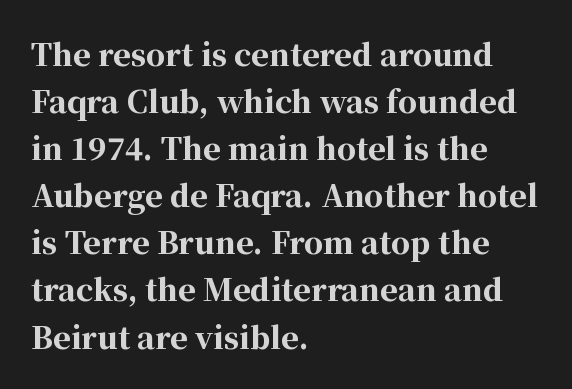
Q: Is the text bold? A: Yes.
Q: Is the text italic (slanted)? A: No, it is upright.
Q: Is the typeface a serif or a sans-serif typeface? A: Serif.
Q: Is the text underlined? A: No.
Q: How is the paragraph aligned? A: Left-aligned.
Q: Is the spacing between letters normal or unusually wide? A: Normal.
Q: Is the spacing between lines tight, normal or loose? A: Normal.
Q: Width (condensed, normal, or wide)? A: Normal.
Q: Stroke contrast? A: High.
Q: x-height? A: Medium.
Q: Monospaced? A: No.
